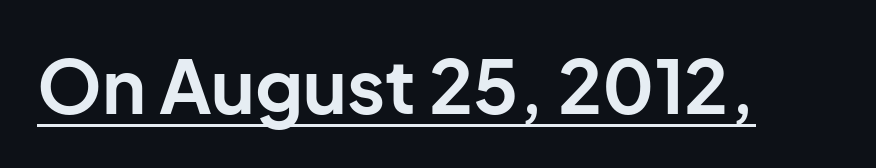
The image shows 74 px bold sans-serif type, upright; set normal letter spacing, underlined; low stroke contrast and a medium x-height.
